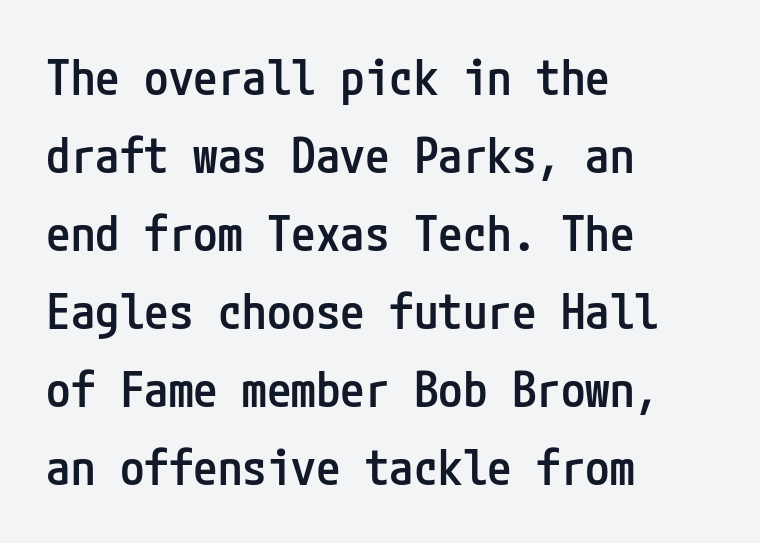
The image shows 49 px semibold, condensed sans-serif type, upright; set left-aligned, normal line spacing (1.59x), normal letter spacing, not underlined; low stroke contrast and a medium x-height.
